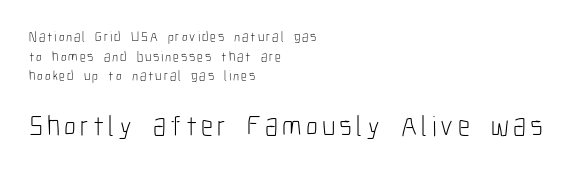
The image shows 29 px light, condensed sans-serif type, upright; set left-aligned, normal line spacing (1.41x), not underlined; the second (bottom) block is 2.07x larger; low stroke contrast and a medium x-height.
